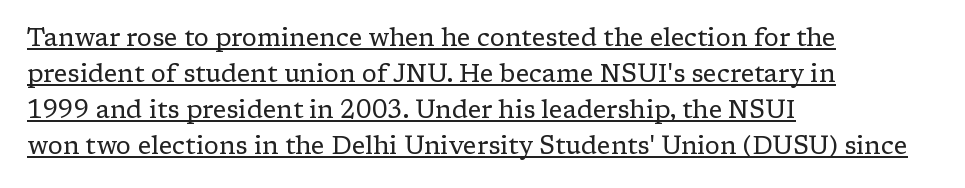
Q: Is the text bold? A: No.
Q: Is the text italic (slanted)? A: No, it is upright.
Q: Is the text underlined? A: Yes.
Q: How is the paragraph aligned? A: Left-aligned.
Q: Is the spacing between letters normal or unusually wide? A: Normal.
Q: Is the spacing between lines tight, normal or loose? A: Normal.
